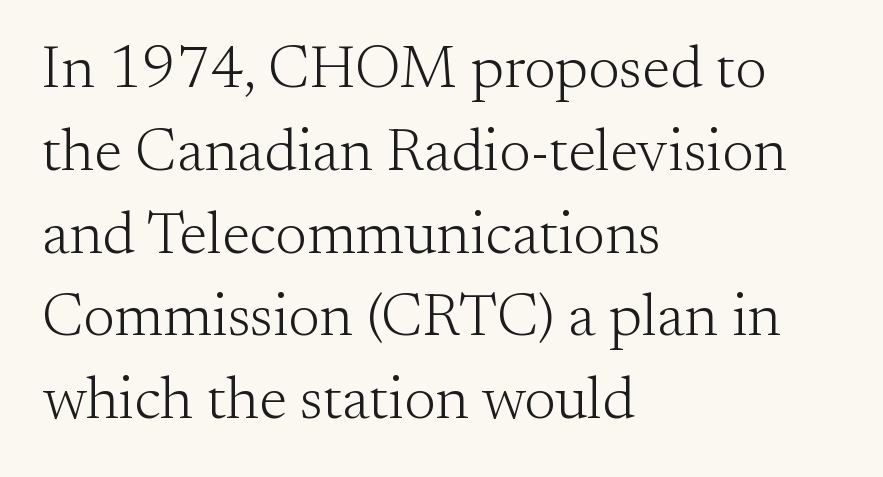
{"serif": "yes", "italic": "no", "bold": "no", "weight": "light", "width": "normal", "stroke_contrast": "medium", "x_height": "small", "monospaced": "no", "underline": "no", "align": "left", "line_spacing": "normal", "line_spacing_ratio": 1.38, "letter_spacing": "normal", "letter_spacing_em": 0.0, "glyph_px": 60}
